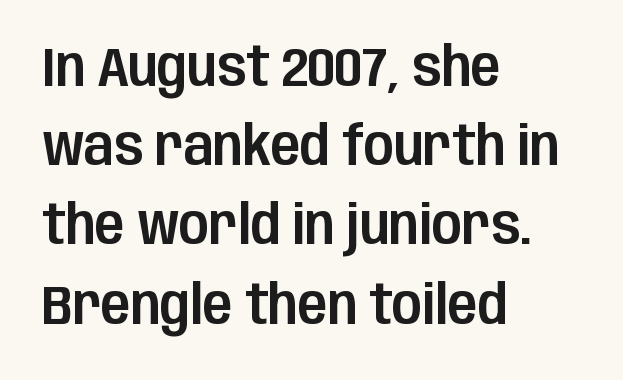
{"serif": "no", "italic": "no", "width": "condensed", "stroke_contrast": "low", "x_height": "large", "monospaced": "no", "underline": "no", "align": "left", "line_spacing": "normal", "line_spacing_ratio": 1.44, "letter_spacing": "normal", "letter_spacing_em": 0.0, "glyph_px": 55}
